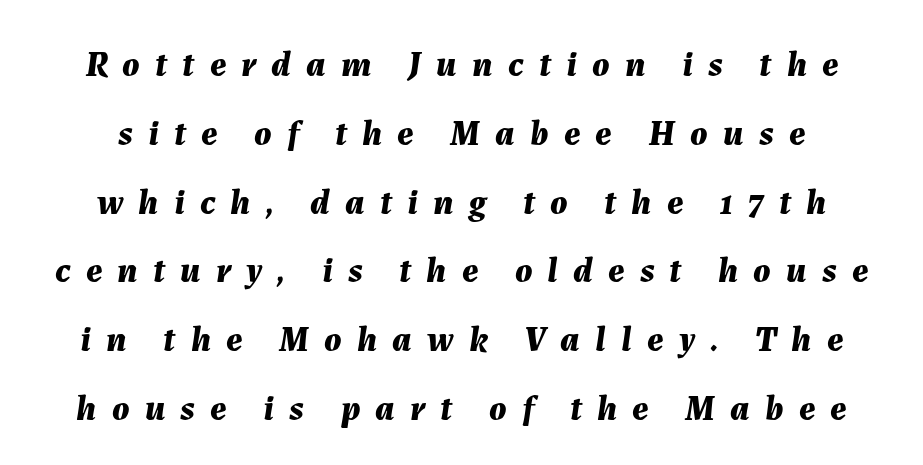
Q: Is the text bold? A: Yes.
Q: Is the text italic (slanted)? A: Yes, it leans right by about 7 degrees.
Q: Is the text underlined? A: No.
Q: Is the spacing between letters normal or unusually wide? A: Unusually wide.
Q: Is the spacing between lines tight, normal or loose? A: Loose.
Q: Width (condensed, normal, or wide)? A: Normal.
Q: Stroke contrast? A: Medium.
Q: x-height? A: Medium.
Q: Monospaced? A: No.
